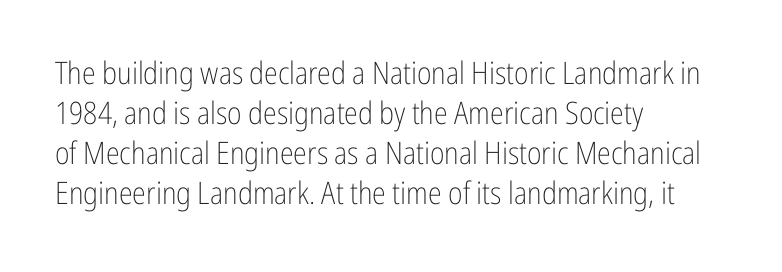
The image shows 31 px light, condensed sans-serif type, upright; set left-aligned, normal line spacing (1.29x), normal letter spacing, not underlined; low stroke contrast and a medium x-height.
